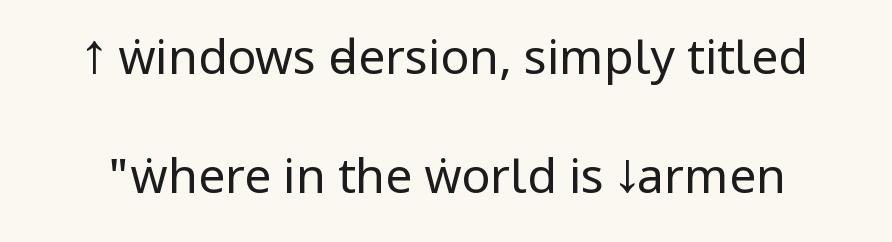
{"serif": "no", "italic": "no", "bold": "no", "weight": "regular", "width": "condensed", "stroke_contrast": "low", "underline": "no", "line_spacing": "loose", "line_spacing_ratio": 2.47, "letter_spacing": "normal", "letter_spacing_em": 0.0, "glyph_px": 48}
